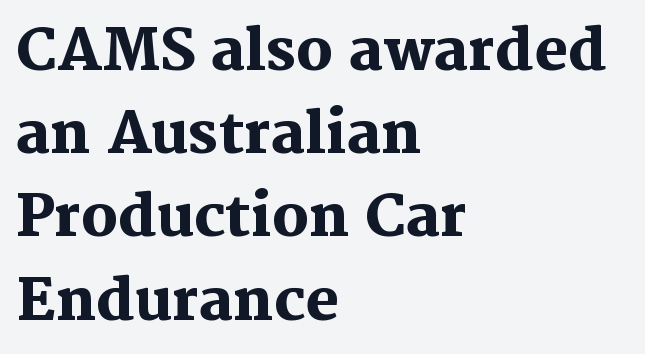
No italicization has been applied; the sample stays upright. Short and long lines alike share a common starting point at left. A typesetter would label this face a serif. The font is running at its bold setting.
